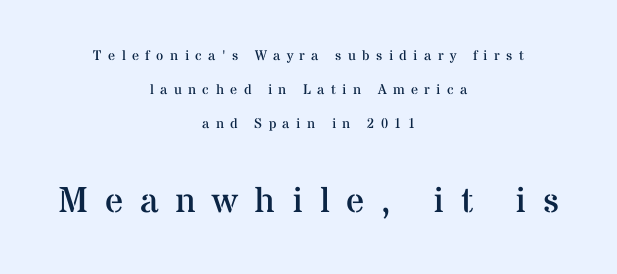
These lines are centered, leaving both edges ragged. Stem width sits at or under what a default text font uses. Leading: increased. This rendering employs a face with finishing strokes, i.e., a serif. Descender tails drop into unmarked territory.
